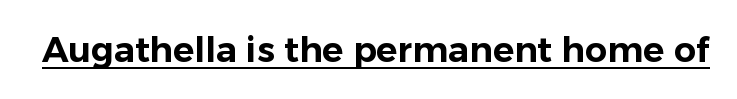
Q: Is the text italic (slanted)? A: No, it is upright.
Q: Is the typeface a serif or a sans-serif typeface? A: Sans-serif.
Q: Is the text underlined? A: Yes.
Q: Is the spacing between letters normal or unusually wide? A: Normal.
Q: Width (condensed, normal, or wide)? A: Normal.
Q: Stroke contrast? A: Low.
Q: x-height? A: Medium.
Q: Monospaced? A: No.
